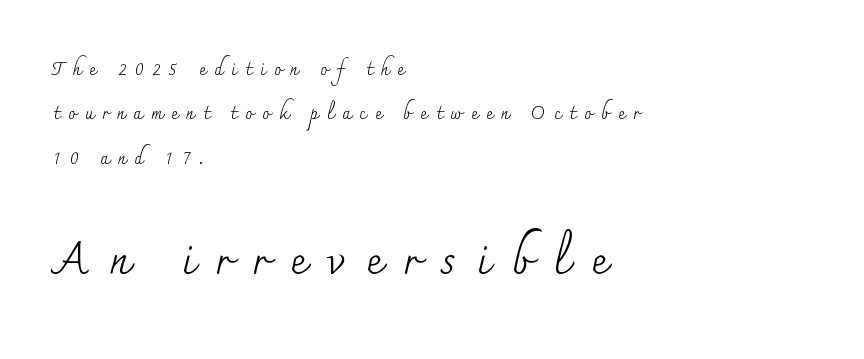
The image shows 44 px regular-weight serif type; set left-aligned, loose line spacing (2.46x), unusually wide letter spacing (+0.47 em), not underlined; the second (bottom) block is 2.44x larger; medium stroke contrast and a small x-height.
